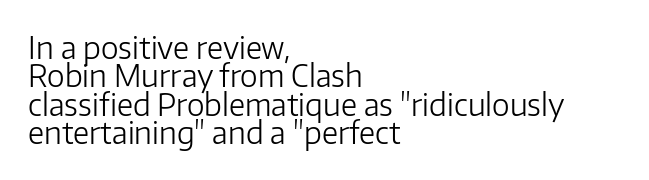
The image shows 30 px light sans-serif type, upright; set left-aligned, tight line spacing (0.95x), normal letter spacing, not underlined; low stroke contrast and a medium x-height.
